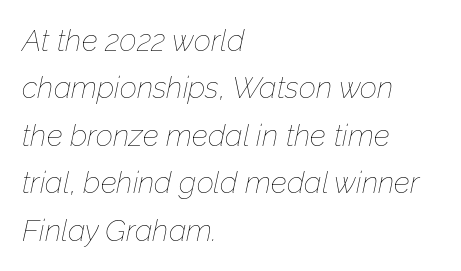
The rag falls on the right side of this text block. The foot of each line stays bare and open. Summary of vertical rhythm: regular, with standard interline spacing. Quick note: italic.
